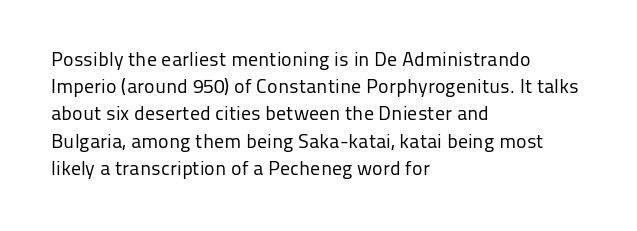
The image shows 20 px text type, upright; set left-aligned, normal line spacing (1.36x), normal letter spacing, not underlined.
